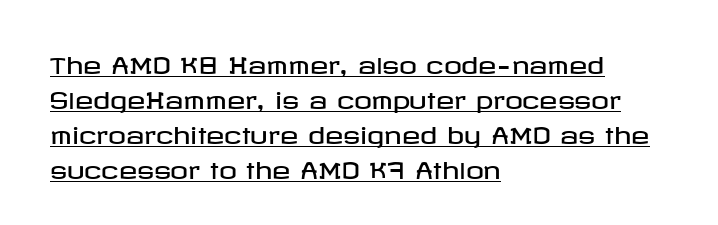
Q: Is the text italic (slanted)? A: No, it is upright.
Q: Is the text underlined? A: Yes.
Q: How is the paragraph aligned? A: Left-aligned.
Q: Is the spacing between letters normal or unusually wide? A: Normal.
Q: Is the spacing between lines tight, normal or loose? A: Normal.
